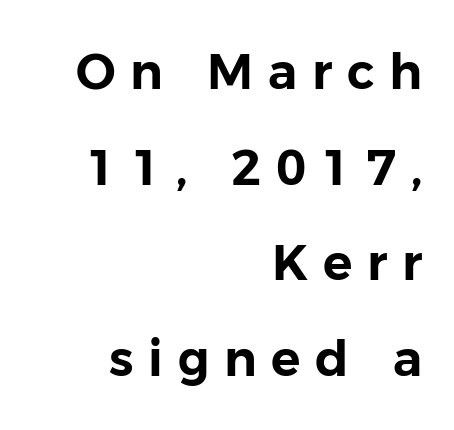
Q: Is the text italic (slanted)? A: No, it is upright.
Q: Is the typeface a serif or a sans-serif typeface? A: Sans-serif.
Q: Is the text underlined? A: No.
Q: How is the paragraph aligned? A: Right-aligned.
Q: Is the spacing between letters normal or unusually wide? A: Unusually wide.
Q: Is the spacing between lines tight, normal or loose? A: Loose.
Q: Width (condensed, normal, or wide)? A: Normal.
Q: Stroke contrast? A: Low.
Q: x-height? A: Medium.
Q: Monospaced? A: No.
